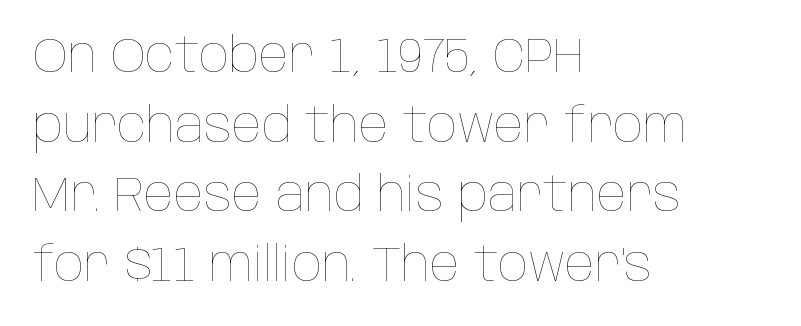
{"italic": "no", "bold": "no", "weight": "thin", "width": "condensed", "stroke_contrast": "low", "x_height": "large", "monospaced": "no", "underline": "no", "align": "left", "line_spacing": "normal", "line_spacing_ratio": 1.42, "letter_spacing": "normal", "letter_spacing_em": 0.0, "glyph_px": 49}
